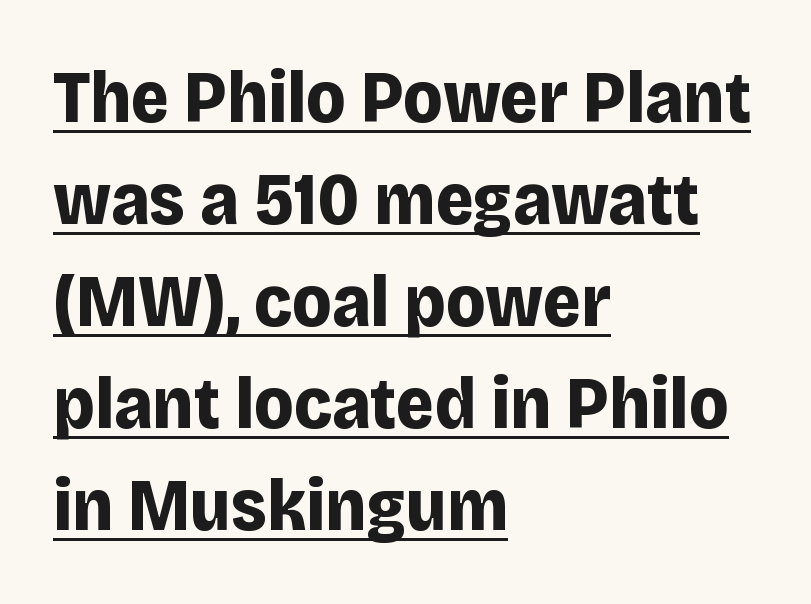
{"serif": "no", "italic": "no", "bold": "yes", "weight": "bold", "width": "normal", "stroke_contrast": "low", "x_height": "large", "monospaced": "no", "underline": "yes", "align": "left", "line_spacing": "normal", "line_spacing_ratio": 1.38, "letter_spacing": "normal", "letter_spacing_em": 0.0, "glyph_px": 74}
